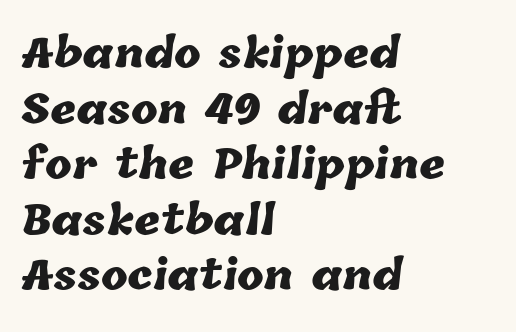
The image shows 40 px heavy type; set left-aligned, normal line spacing (1.39x), normal letter spacing, not underlined; low stroke contrast and a medium x-height.
